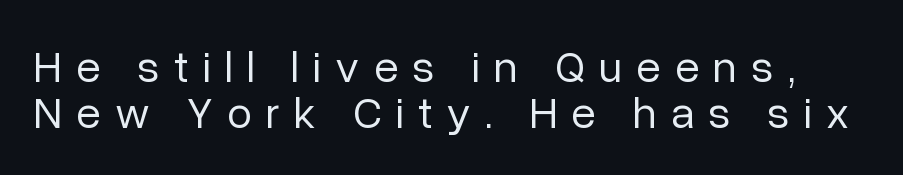
The image shows 45 px regular-weight sans-serif type, upright; set tight line spacing (1.02x), unusually wide letter spacing (+0.31 em), not underlined; low stroke contrast and a medium x-height.
